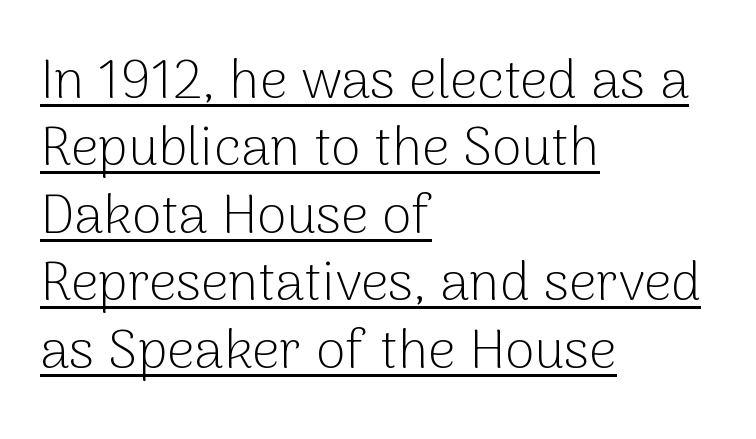
Q: Is the text bold? A: No.
Q: Is the text italic (slanted)? A: No, it is upright.
Q: Is the typeface a serif or a sans-serif typeface? A: Sans-serif.
Q: Is the text underlined? A: Yes.
Q: How is the paragraph aligned? A: Left-aligned.
Q: Is the spacing between letters normal or unusually wide? A: Normal.
Q: Is the spacing between lines tight, normal or loose? A: Normal.
Q: Width (condensed, normal, or wide)? A: Normal.
Q: Stroke contrast? A: Low.
Q: x-height? A: Medium.
Q: Monospaced? A: No.
